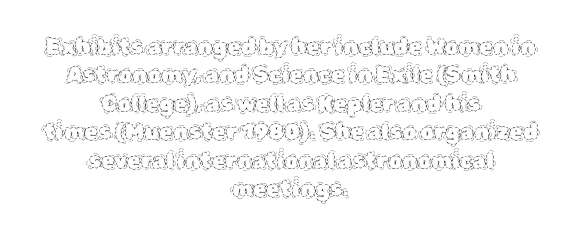
Q: Is the text bold? A: No.
Q: Is the text italic (slanted)? A: No, it is upright.
Q: Is the text underlined? A: No.
Q: How is the paragraph aligned? A: Centered.
Q: Is the spacing between letters normal or unusually wide? A: Normal.
Q: Is the spacing between lines tight, normal or loose? A: Normal.
